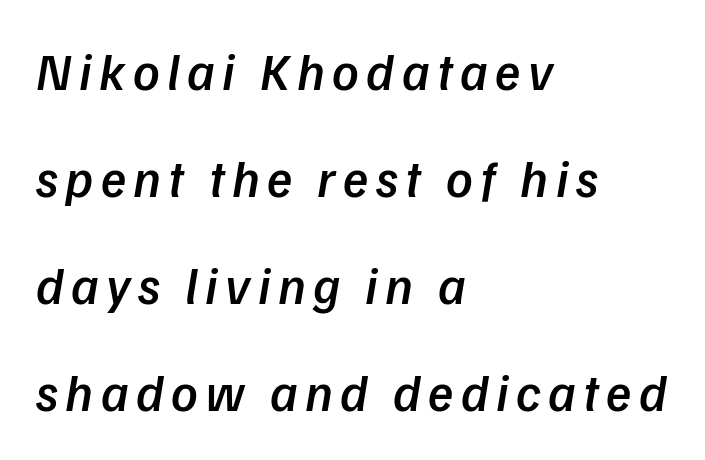
Q: Is the text bold? A: Semi-bold.
Q: Is the text italic (slanted)? A: Yes, it leans right by about 9 degrees.
Q: Is the text underlined? A: No.
Q: How is the paragraph aligned? A: Left-aligned.
Q: Is the spacing between lines tight, normal or loose? A: Loose.
Q: Width (condensed, normal, or wide)? A: Normal.
Q: Stroke contrast? A: Low.
Q: x-height? A: Medium.
Q: Monospaced? A: No.
